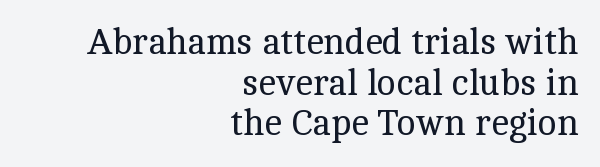
The image shows 36 px regular-weight serif type, upright; set right-aligned, tight line spacing (1.13x), normal letter spacing, not underlined; a medium x-height.
